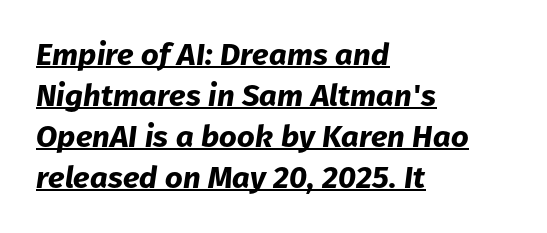
{"italic": "yes", "lean": "right", "slant_degrees": 8, "bold": "yes", "weight": "bold", "width": "normal", "stroke_contrast": "low", "x_height": "medium", "monospaced": "no", "underline": "yes", "align": "left", "line_spacing": "normal", "line_spacing_ratio": 1.32, "letter_spacing": "normal", "letter_spacing_em": 0.0, "glyph_px": 31}
